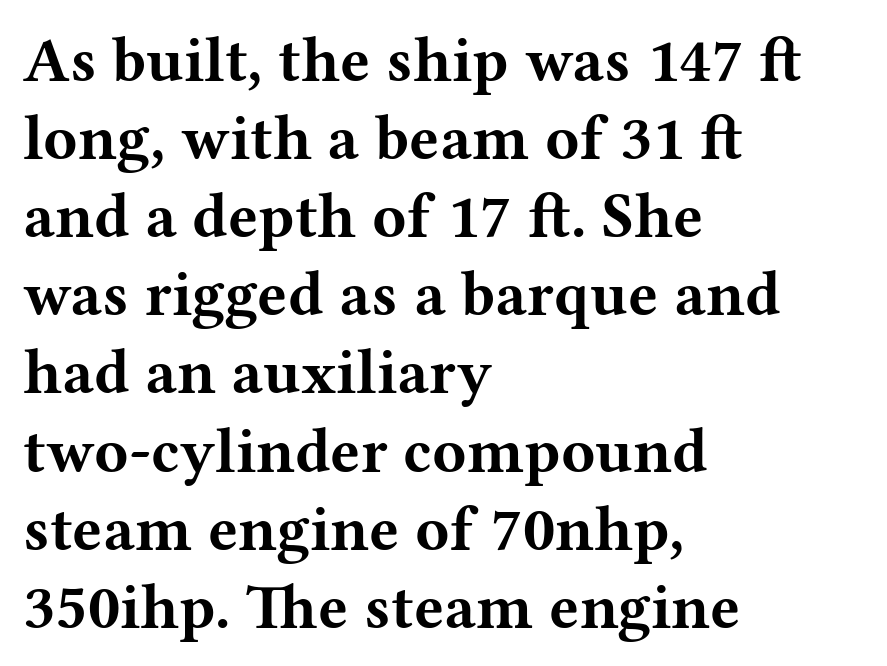
The image shows 63 px bold, wide serif type, upright; set left-aligned, line spacing 1.24x, normal letter spacing, not underlined; medium stroke contrast and a medium x-height.
